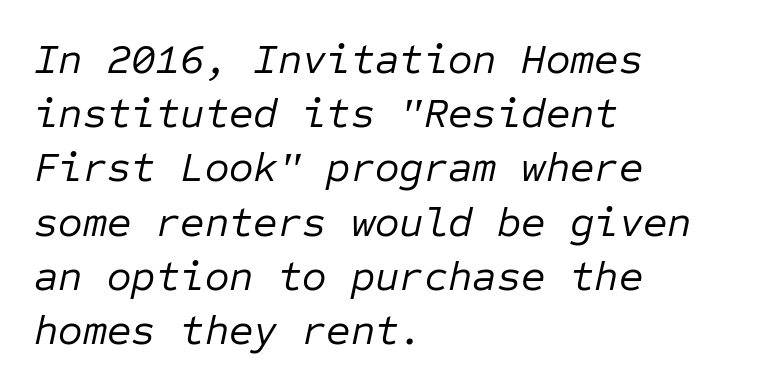
Do the characters align in a grid? Yes, the font is monospaced. Looking at the ascenders, they clearly lean. The typesetter chose a ragged-right arrangement here. Nobody touched the tracking dial on this one. Think standard paragraph weight, or any step lighter than that. The string is rendered with underlining switched off.
